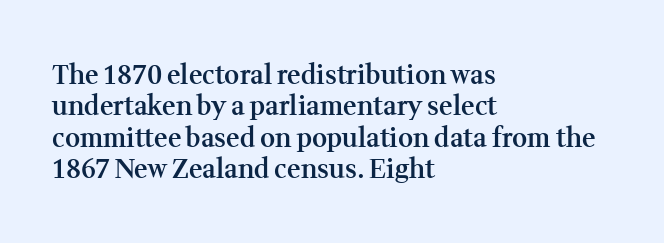
Q: Is the text bold? A: Semi-bold.
Q: Is the text italic (slanted)? A: No, it is upright.
Q: Is the text underlined? A: No.
Q: How is the paragraph aligned? A: Left-aligned.
Q: Is the spacing between letters normal or unusually wide? A: Normal.
